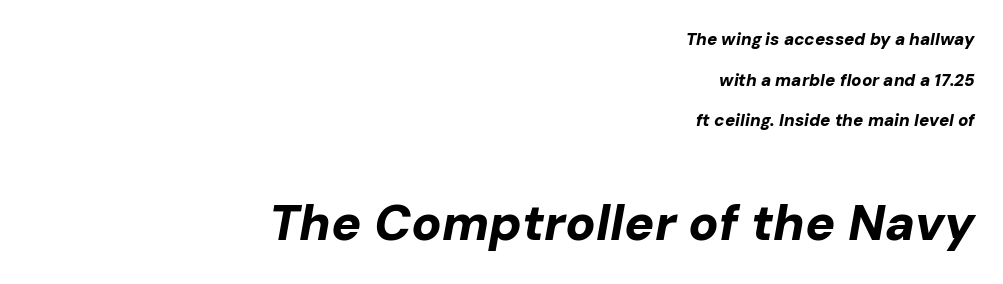
{"italic": "yes", "lean": "right", "slant_degrees": 10, "bold": "yes", "weight": "bold", "width": "normal", "stroke_contrast": "low", "x_height": "medium", "monospaced": "no", "underline": "no", "align": "right", "line_spacing": "loose", "line_spacing_ratio": 2.39, "letter_spacing": "normal", "letter_spacing_em": 0.0, "larger_block": "second", "size_ratio": 2.94, "glyph_px": 50}
